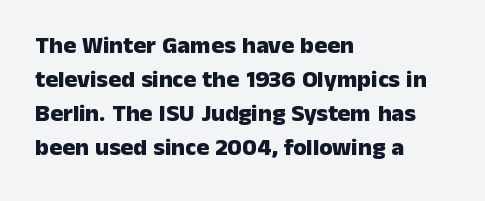
{"italic": "no", "bold": "yes", "underline": "no", "align": "left", "line_spacing": "normal", "line_spacing_ratio": 1.41, "letter_spacing": "normal", "letter_spacing_em": 0.0, "glyph_px": 24}
